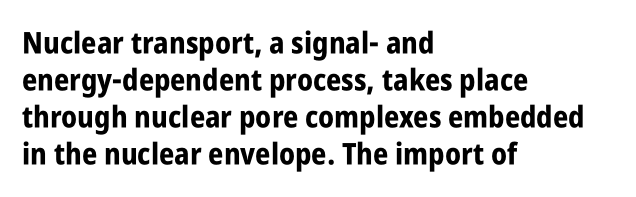
The image shows 30 px bold, condensed sans-serif type, upright; set left-aligned, line spacing 1.23x, normal letter spacing, not underlined; low stroke contrast and a large x-height.
